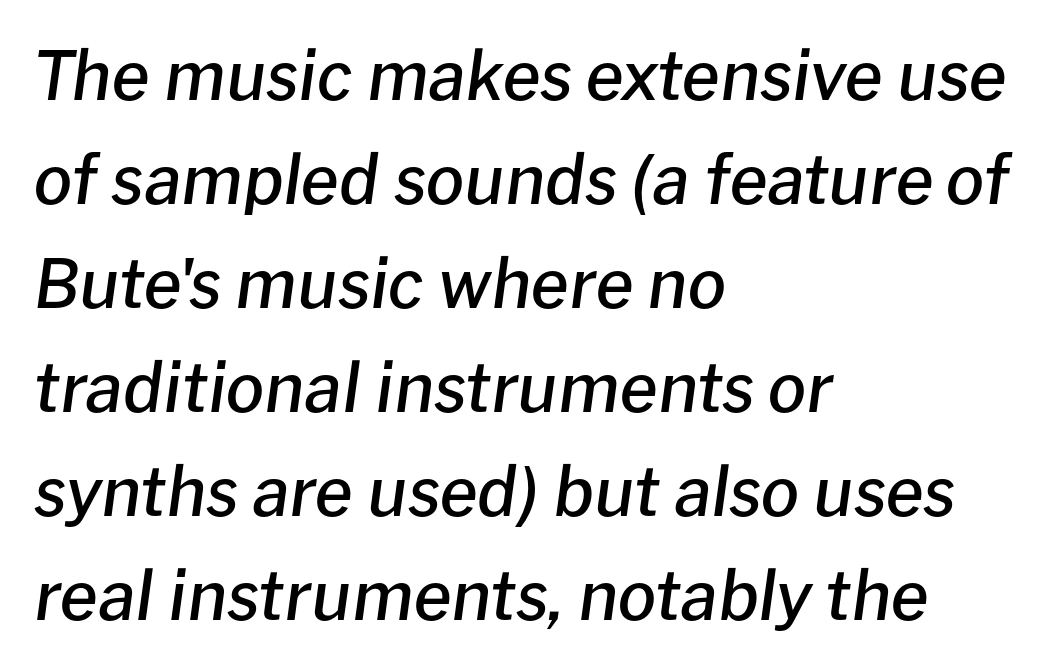
The passage shown is semibold, sitting just below true bold. Character widths vary here, with narrow letters taking less room than wide ones. Bare-footed words on every line. Honestly, the letter spacing is just normal — you wouldn't notice it. Horizontally, the lines are justified to the leading edge only.
